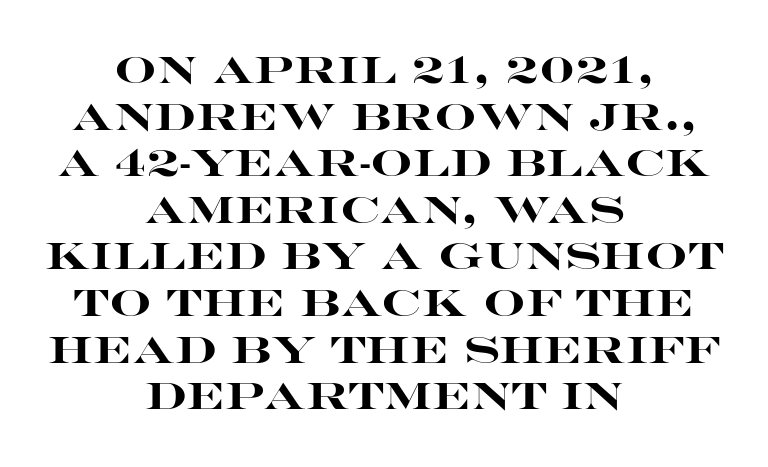
A typesetter would call this leading conventional body-copy spacing. The paragraph has two soft edges and a firm central axis. Weight check: bold — yes, fully. A typesetter would call this proportional, since set widths differ per character. The foot of each line stays bare and open.
